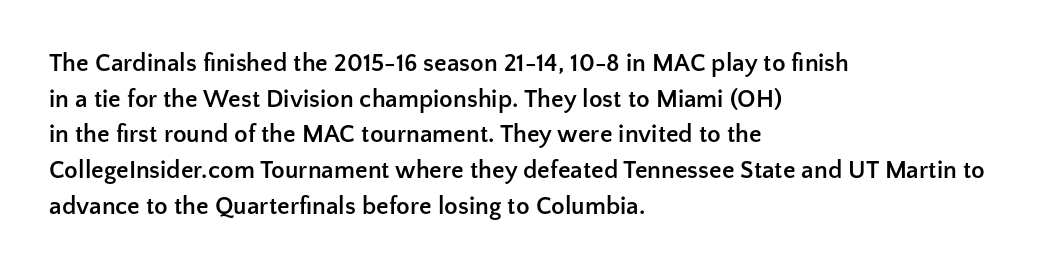
Q: Is the text bold? A: Yes.
Q: Is the text italic (slanted)? A: No, it is upright.
Q: Is the text underlined? A: No.
Q: How is the paragraph aligned? A: Left-aligned.
Q: Is the spacing between letters normal or unusually wide? A: Normal.
Q: Is the spacing between lines tight, normal or loose? A: Normal.
